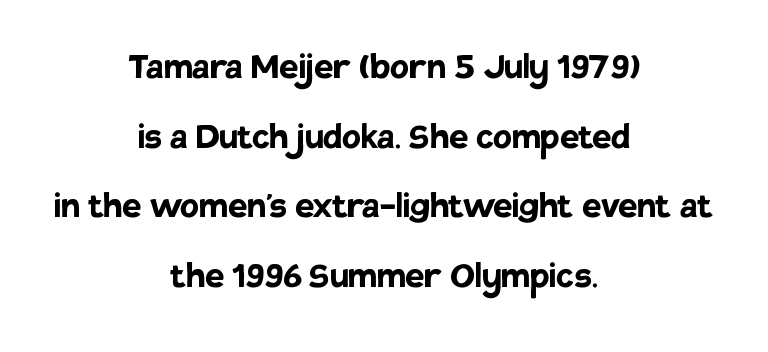
Q: Is the text bold? A: Yes.
Q: Is the text italic (slanted)? A: No, it is upright.
Q: Is the typeface a serif or a sans-serif typeface? A: Sans-serif.
Q: Is the text underlined? A: No.
Q: How is the paragraph aligned? A: Centered.
Q: Is the spacing between letters normal or unusually wide? A: Normal.
Q: Is the spacing between lines tight, normal or loose? A: Normal.
Q: Width (condensed, normal, or wide)? A: Normal.
Q: Stroke contrast? A: Low.
Q: x-height? A: Large.
Q: Monospaced? A: No.
